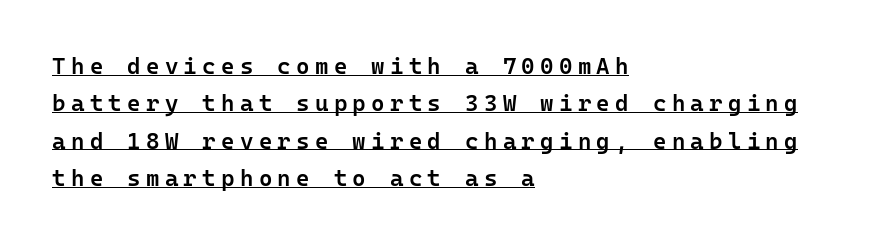
Do the letters lean? They stand straight. The typesetter chose a ragged-right arrangement here. These characters rest on top of a visible drawn line. Horizontal bands of white between lines are of average thickness. Honestly, the letter spacing is so wide it's the main thing you notice.
